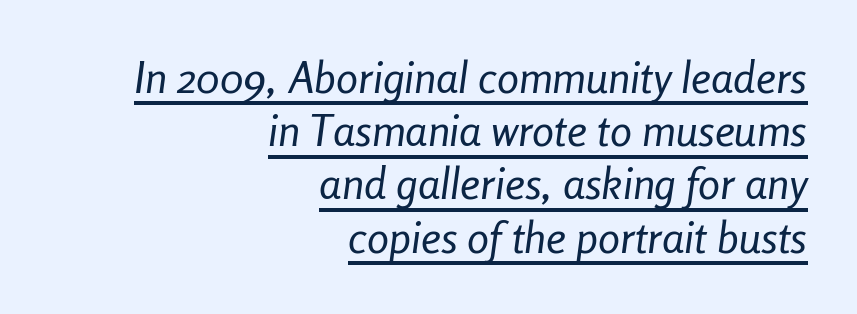
Q: Is the text bold? A: No.
Q: Is the text italic (slanted)? A: Yes, it leans right by about 8 degrees.
Q: Is the text underlined? A: Yes.
Q: How is the paragraph aligned? A: Right-aligned.
Q: Is the spacing between letters normal or unusually wide? A: Normal.
Q: Width (condensed, normal, or wide)? A: Condensed.
Q: Stroke contrast? A: Low.
Q: x-height? A: Medium.
Q: Monospaced? A: No.
